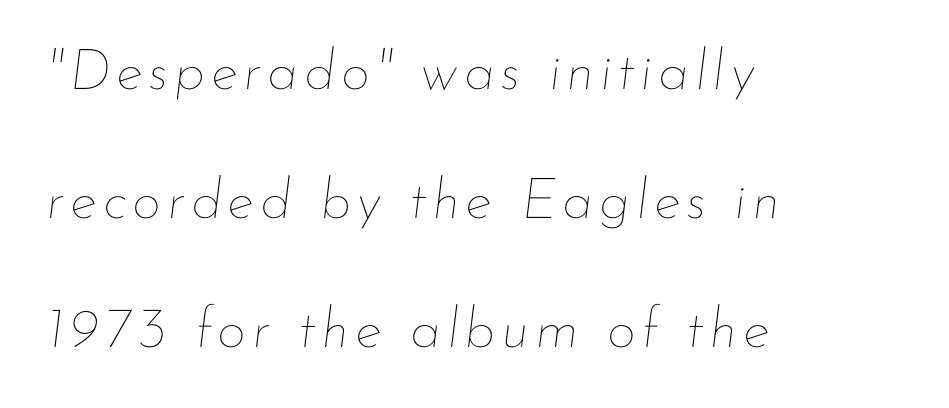
The image shows 57 px thin type, italic (leaning right); set left-aligned, loose line spacing (2.26x), not underlined; low stroke contrast and a small x-height.
